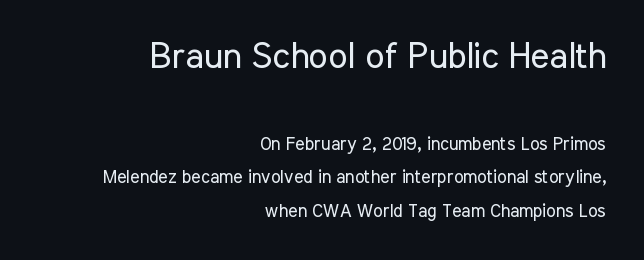
{"serif": "no", "italic": "no", "bold": "no", "weight": "regular", "width": "condensed", "stroke_contrast": "low", "x_height": "medium", "monospaced": "no", "underline": "no", "align": "right", "line_spacing_ratio": 1.86, "letter_spacing": "normal", "letter_spacing_em": 0.0, "larger_block": "first", "size_ratio": 2.0, "glyph_px": 36}
